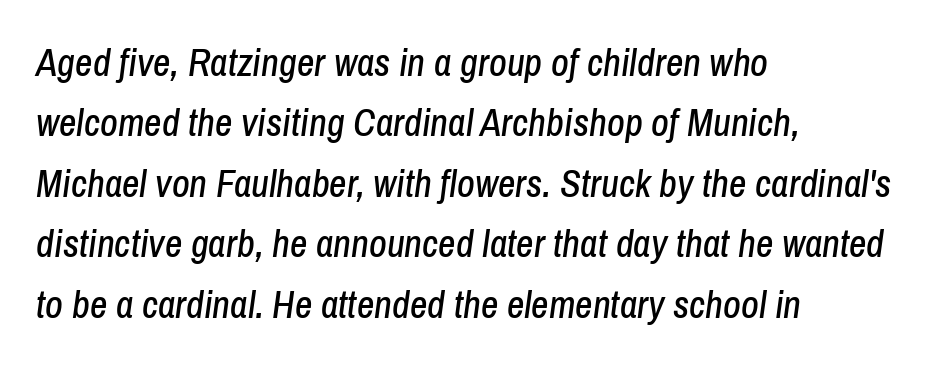
{"italic": "yes", "lean": "right", "slant_degrees": 8, "width": "condensed", "stroke_contrast": "low", "x_height": "medium", "monospaced": "no", "underline": "no", "align": "left", "line_spacing": "normal", "line_spacing_ratio": 1.59, "letter_spacing": "normal", "letter_spacing_em": 0.0, "glyph_px": 38}
